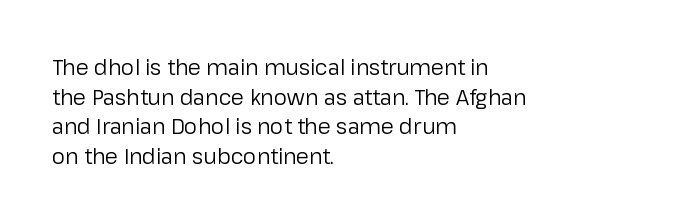
The image shows 21 px text type, upright; set left-aligned, normal line spacing (1.41x), normal letter spacing, not underlined.
